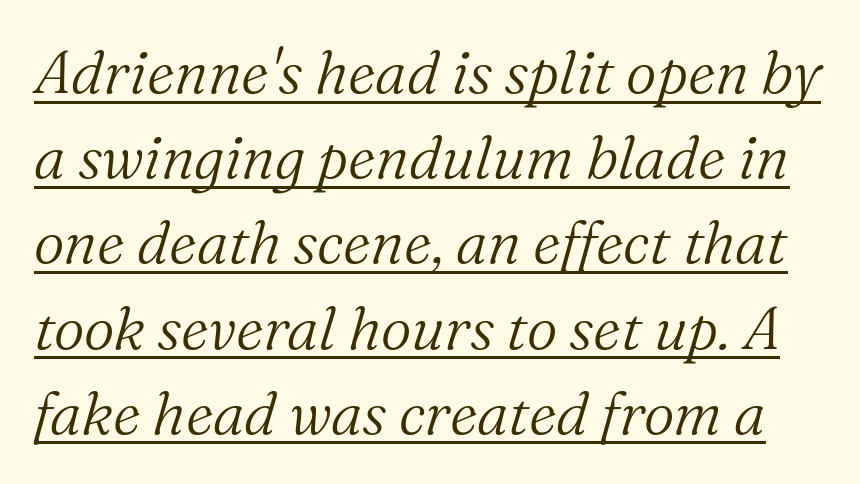
{"serif": "yes", "italic": "yes", "lean": "right", "slant_degrees": 16, "bold": "no", "weight": "light", "width": "normal", "stroke_contrast": "medium", "x_height": "medium", "monospaced": "no", "underline": "yes", "line_spacing": "normal", "line_spacing_ratio": 1.42, "letter_spacing": "normal", "letter_spacing_em": 0.0, "glyph_px": 60}
